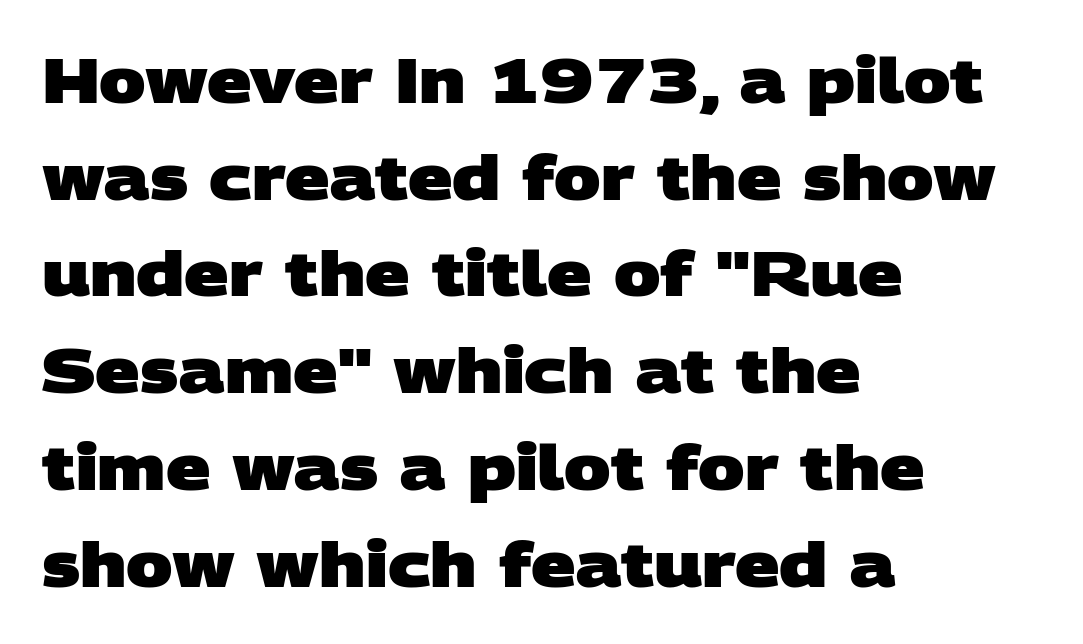
A bare baseline throughout the passage. These lines are set flush left with a ragged right edge. Each glyph is drawn with heavy, bold strokes. Rows of type keep a routine distance in the vertical direction. A typesetter would call this zero additional tracking. The face used here is proportionally spaced, like ordinary book or web type.
